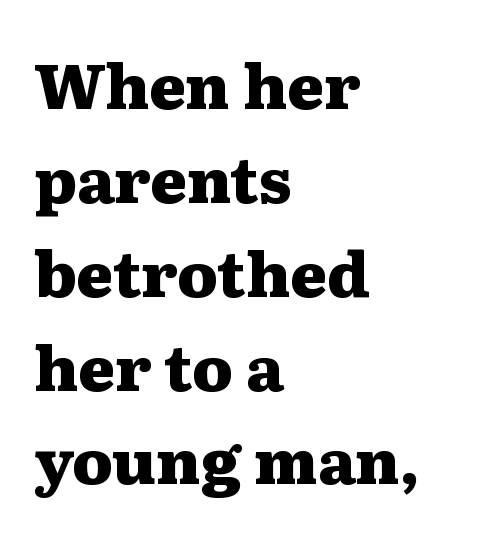
{"serif": "yes", "italic": "no", "bold": "yes", "weight": "heavy", "width": "wide", "stroke_contrast": "medium", "x_height": "medium", "monospaced": "no", "underline": "no", "align": "left", "line_spacing": "normal", "line_spacing_ratio": 1.49, "letter_spacing": "normal", "letter_spacing_em": 0.0, "glyph_px": 63}
